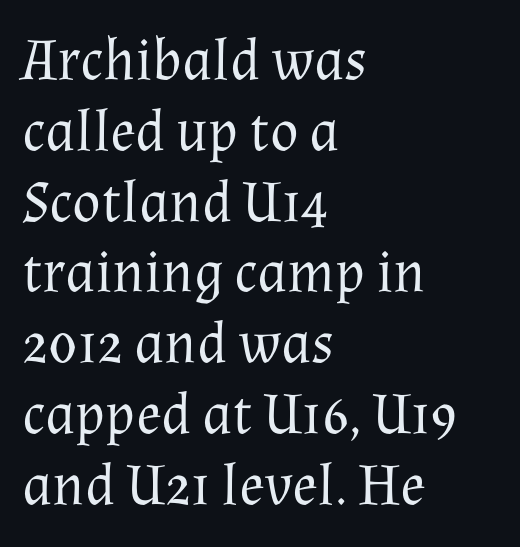
Q: Is the text bold? A: No.
Q: Is the text italic (slanted)? A: No, it is upright.
Q: Is the typeface a serif or a sans-serif typeface? A: Serif.
Q: Is the text underlined? A: No.
Q: How is the paragraph aligned? A: Left-aligned.
Q: Is the spacing between letters normal or unusually wide? A: Normal.
Q: Width (condensed, normal, or wide)? A: Normal.
Q: Stroke contrast? A: Medium.
Q: x-height? A: Medium.
Q: Monospaced? A: No.
